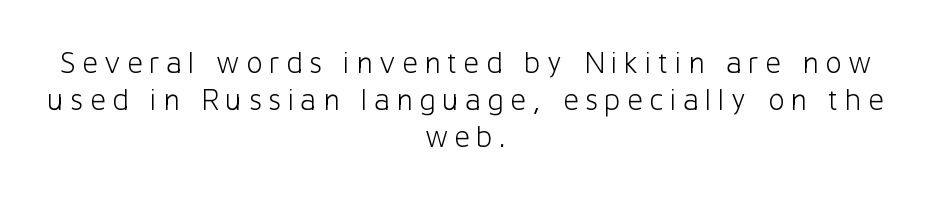
Q: Is the text bold? A: No.
Q: Is the text italic (slanted)? A: No, it is upright.
Q: Is the typeface a serif or a sans-serif typeface? A: Sans-serif.
Q: Is the text underlined? A: No.
Q: How is the paragraph aligned? A: Centered.
Q: Is the spacing between letters normal or unusually wide? A: Unusually wide.
Q: Width (condensed, normal, or wide)? A: Normal.
Q: Stroke contrast? A: Low.
Q: x-height? A: Medium.
Q: Monospaced? A: No.
